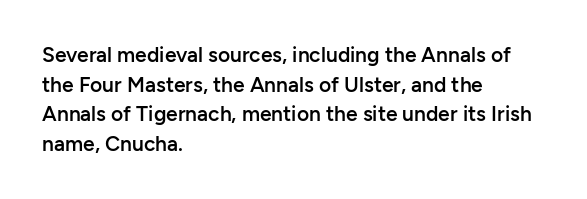
{"italic": "no", "bold": "semi", "underline": "no", "align": "left", "line_spacing": "normal", "line_spacing_ratio": 1.41, "letter_spacing": "normal", "letter_spacing_em": 0.0, "glyph_px": 21}
